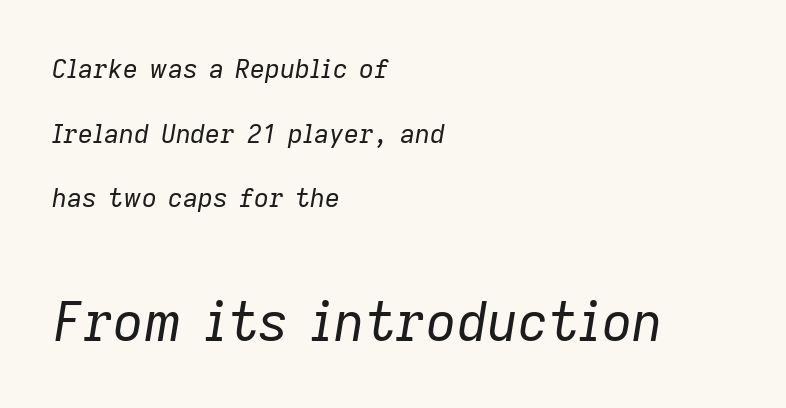
{"italic": "yes", "lean": "right", "slant_degrees": 9, "bold": "no", "weight": "regular", "width": "normal", "stroke_contrast": "low", "x_height": "medium", "monospaced": "no", "underline": "no", "align": "left", "line_spacing": "loose", "line_spacing_ratio": 2.49, "letter_spacing": "normal", "letter_spacing_em": 0.0, "larger_block": "second", "size_ratio": 2.04, "glyph_px": 53}
